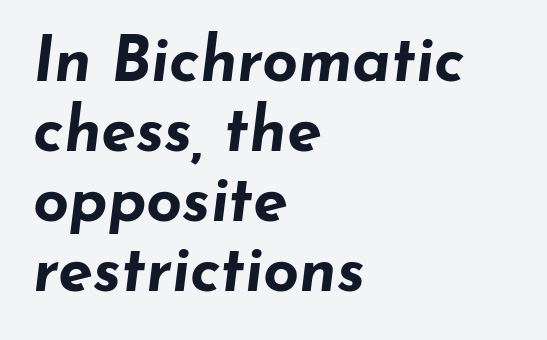
The image shows 63 px bold, wide type, italic (leaning right); set left-aligned, tight line spacing (1.11x), normal letter spacing, not underlined; low stroke contrast and a small x-height.
